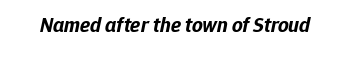
{"italic": "yes", "lean": "right", "slant_degrees": 12, "bold": "yes", "underline": "no", "letter_spacing": "normal", "letter_spacing_em": 0.0, "glyph_px": 21}
